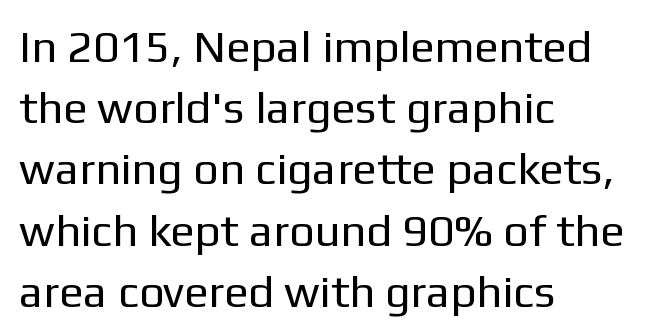
Leading: standard. The line texture is even and compact thanks to regular tracking. No italicization has been applied; the sample stays upright. The foot of each line stays bare and open. The typeface chosen for these lines omits serifs. The letters advance in unequal steps, a hallmark of proportional type.
